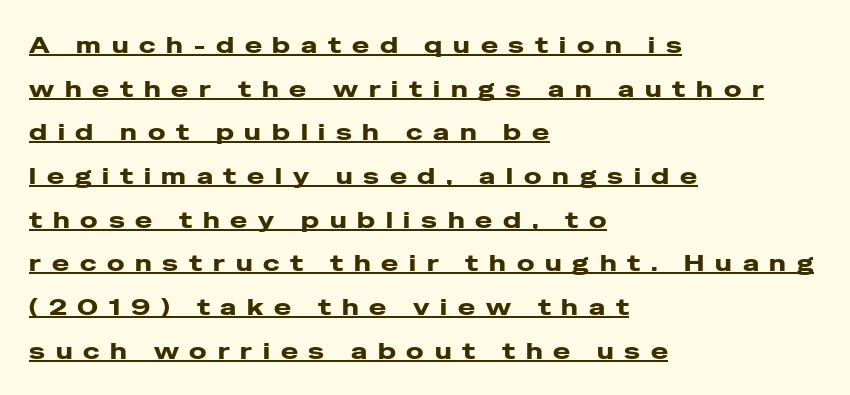
Each new line begins a long way beneath the previous one. The rendered words wear a rule along their underside. These lines carry a lot of weight — the face is fully bold. Spacing between characters has been opened up far beyond the box default. Every stem runs plumb, perpendicular to the baseline.
